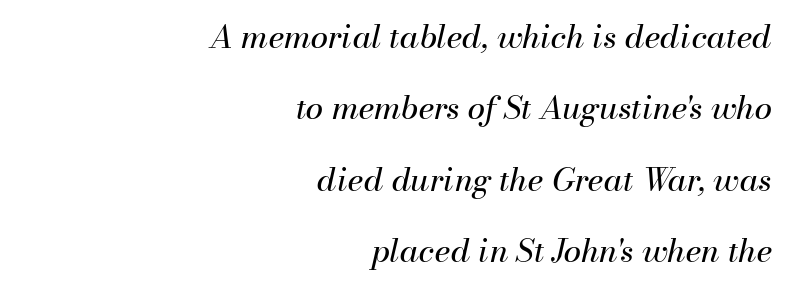
The image shows 32 px regular-weight type, italic (leaning right); set right-aligned, loose line spacing (2.23x), normal letter spacing, not underlined; medium stroke contrast and a small x-height.
